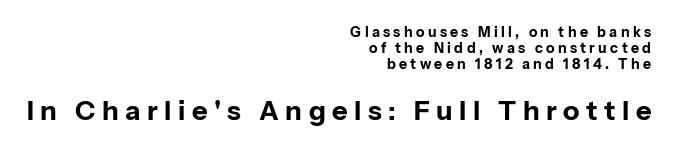
{"italic": "no", "bold": "yes", "underline": "no", "align": "right", "line_spacing_ratio": 1.16, "letter_spacing": "wide", "letter_spacing_em": 0.24, "larger_block": "second", "size_ratio": 1.93, "glyph_px": 27}
